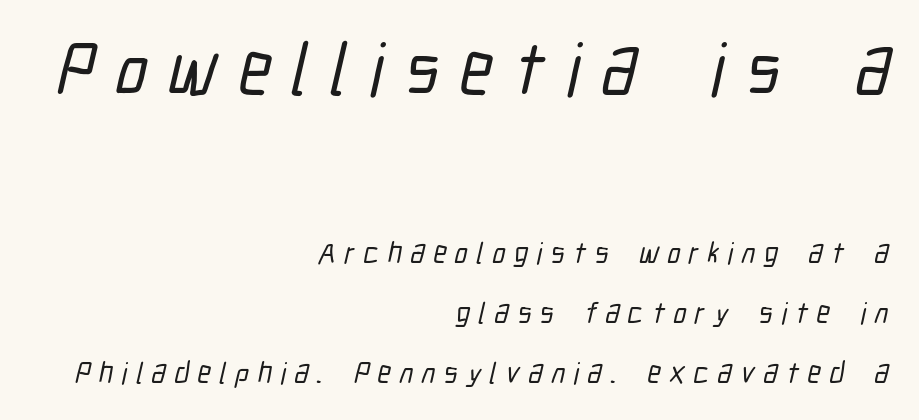
Someone cranked the tracking dial way up on this one. These lines are set flush right with a ragged left edge. If you squint, the top block still reads clearly — it's the larger of the two. Leading is clearly above the norm, producing a sparse column. The face used here is a sans, in the tradition of grotesques and geometrics.
